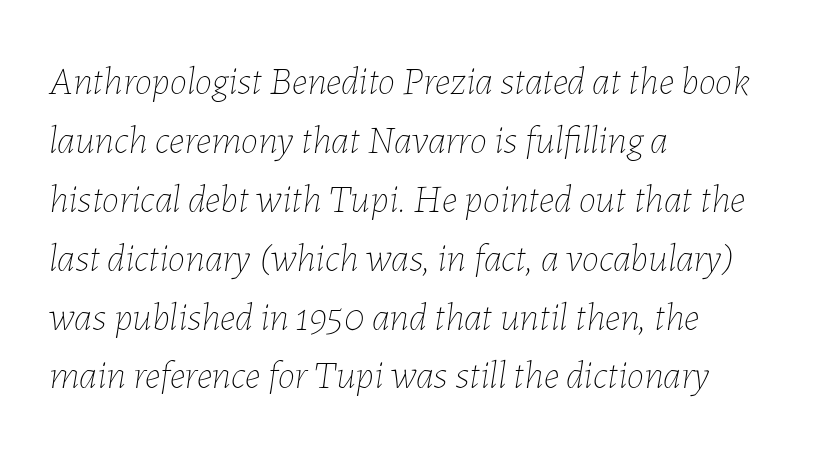
Q: Is the text bold? A: No.
Q: Is the text italic (slanted)? A: Yes, it leans right by about 7 degrees.
Q: Is the text underlined? A: No.
Q: How is the paragraph aligned? A: Left-aligned.
Q: Is the spacing between letters normal or unusually wide? A: Normal.
Q: Is the spacing between lines tight, normal or loose? A: Normal.
Q: Width (condensed, normal, or wide)? A: Normal.
Q: Stroke contrast? A: Low.
Q: x-height? A: Medium.
Q: Monospaced? A: No.
